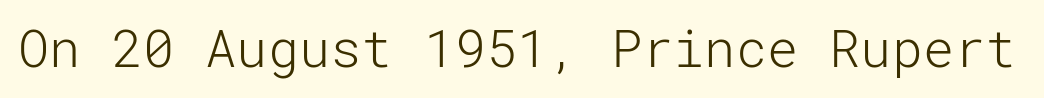
Q: Is the text bold? A: No.
Q: Is the text italic (slanted)? A: No, it is upright.
Q: Is the typeface a serif or a sans-serif typeface? A: Sans-serif.
Q: Is the text underlined? A: No.
Q: Is the spacing between letters normal or unusually wide? A: Normal.
Q: Width (condensed, normal, or wide)? A: Normal.
Q: Stroke contrast? A: Low.
Q: x-height? A: Medium.
